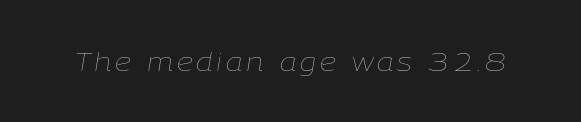
Anything drawn beneath the words? Only blank space. The passage shown leans; its letterforms are oblique. A light-to-regular cut is what we see here.
